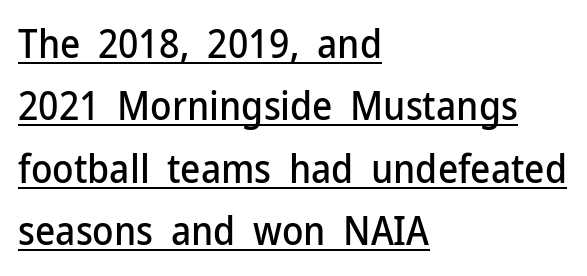
Q: Is the text italic (slanted)? A: No, it is upright.
Q: Is the typeface a serif or a sans-serif typeface? A: Sans-serif.
Q: Is the text underlined? A: Yes.
Q: How is the paragraph aligned? A: Left-aligned.
Q: Is the spacing between letters normal or unusually wide? A: Normal.
Q: Is the spacing between lines tight, normal or loose? A: Normal.
Q: Width (condensed, normal, or wide)? A: Normal.
Q: Stroke contrast? A: Low.
Q: x-height? A: Medium.
Q: Monospaced? A: No.
